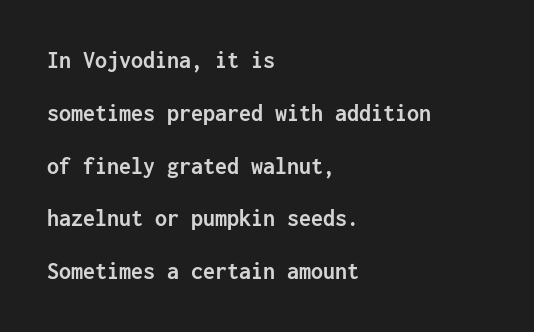
{"italic": "no", "bold": "yes", "underline": "no", "align": "left", "line_spacing": "loose", "line_spacing_ratio": 2.2, "letter_spacing": "normal", "letter_spacing_em": 0.0, "glyph_px": 24}
